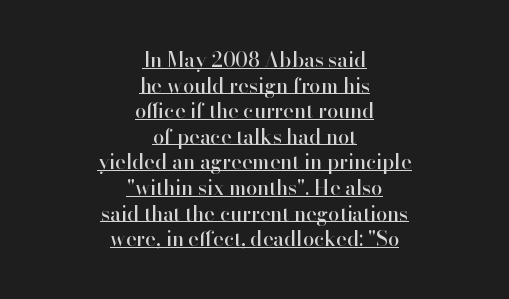
How would I describe the line gaps? Plain and ordinary. If you folded the block vertically in half, each line would mirror itself in length. You could call the tracking neutral — neither tight nor loose. This is roman type, the default non-slanted kind.
